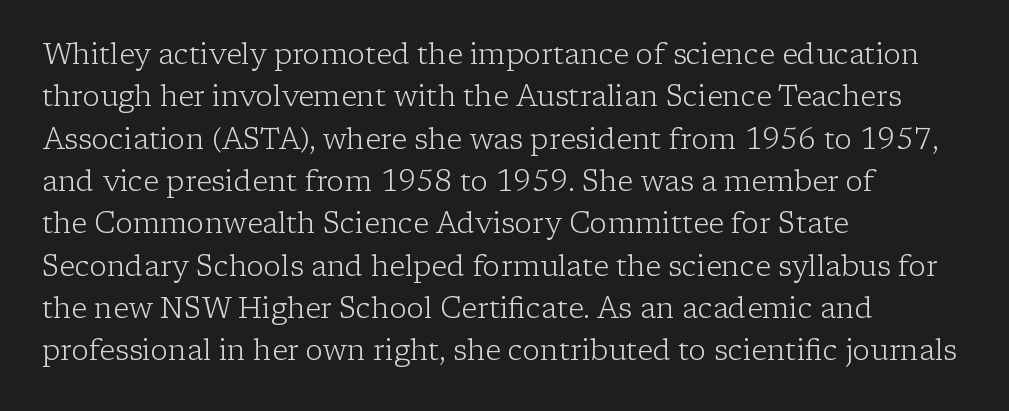
The passage shown is typed in a proportional face where columns would drift. One glance says typical: line gaps are just what's usual. The letterforms sit shoulder to shoulder at normal distance. Does the type have serifs? Yes, each stem ends in a small foot. Which margin do the lines hug? The left one — the right edge is uneven.
